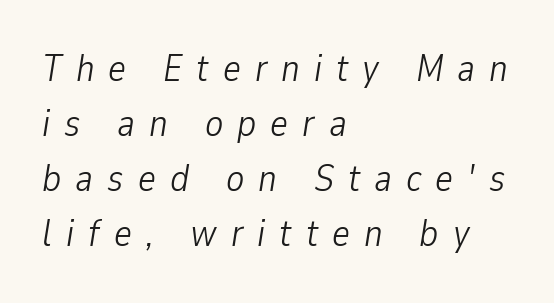
The image shows 38 px light, condensed type, italic (leaning right); set left-aligned, normal line spacing (1.45x), unusually wide letter spacing (+0.37 em), not underlined; low stroke contrast and a medium x-height.
